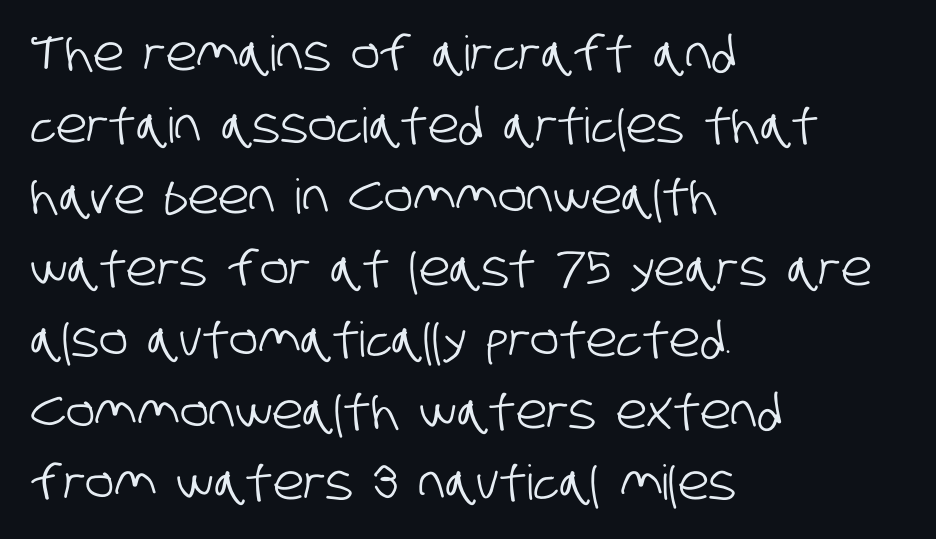
No extra tracking has been applied to these lines. The face used here is proportionally spaced, like ordinary book or web type. Regarding serifs, this sample does without them. This sample keeps an unexceptional amount of space between lines.
